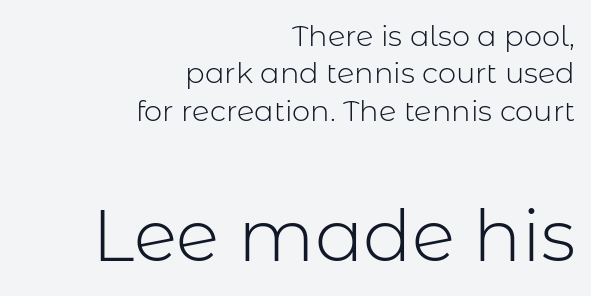
A clean baseline with only descenders dipping below it. Is this a fixed-width face? No — the glyphs have proportional, varying widths. The letters in the lower block stand taller than those in the block above. Line spacing here is normal.
